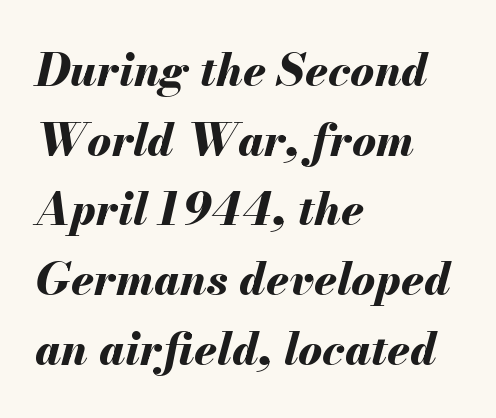
The image shows 45 px bold type, italic (leaning right); set left-aligned, normal line spacing (1.55x), normal letter spacing, not underlined; medium stroke contrast and a small x-height.
